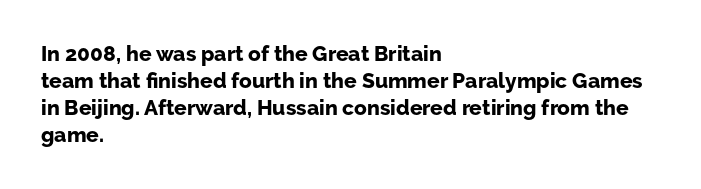
The image shows 21 px bold type, upright; set left-aligned, normal line spacing (1.29x), normal letter spacing, not underlined.
